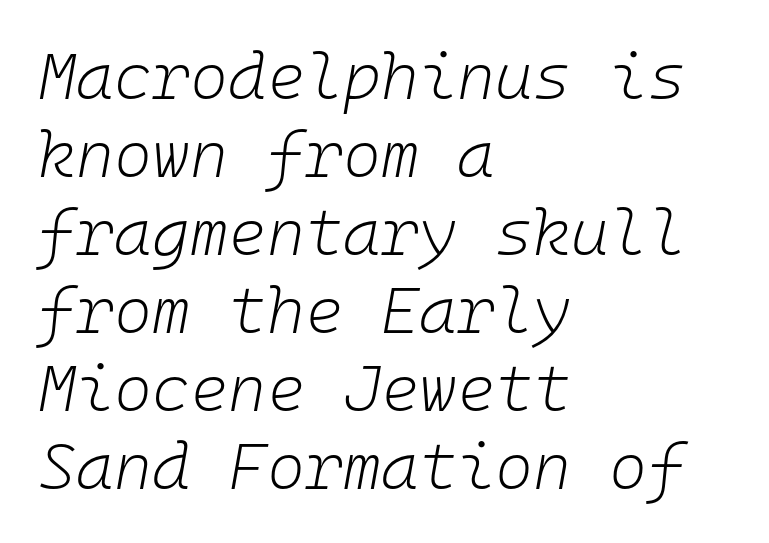
{"italic": "yes", "lean": "right", "slant_degrees": 10, "bold": "no", "weight": "light", "width": "normal", "stroke_contrast": "low", "x_height": "medium", "monospaced": "yes", "underline": "no", "align": "left", "line_spacing_ratio": 1.2, "letter_spacing": "normal", "letter_spacing_em": 0.0, "glyph_px": 65}
